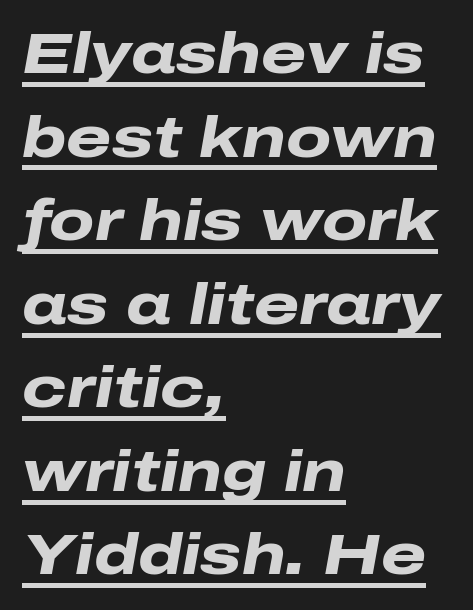
The image shows 58 px heavy, wide type, italic (leaning right); set left-aligned, normal line spacing (1.44x), normal letter spacing, underlined; low stroke contrast and a medium x-height.
